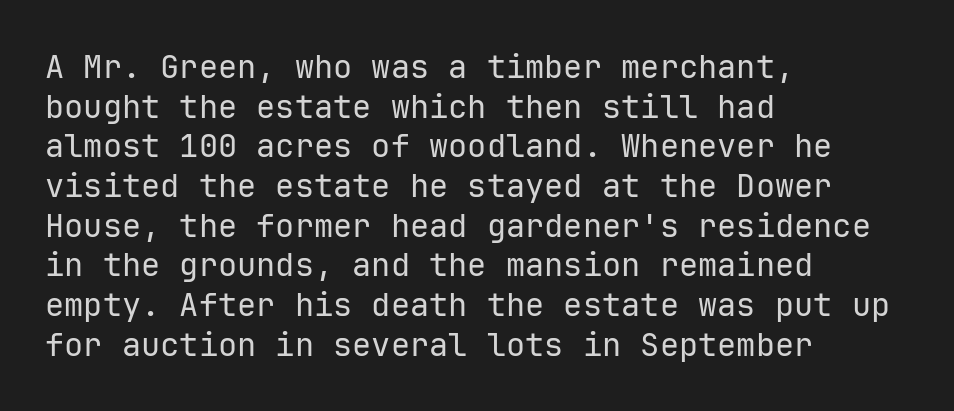
Q: Is the text bold? A: No.
Q: Is the text italic (slanted)? A: No, it is upright.
Q: Is the typeface a serif or a sans-serif typeface? A: Sans-serif.
Q: Is the text underlined? A: No.
Q: How is the paragraph aligned? A: Left-aligned.
Q: Is the spacing between letters normal or unusually wide? A: Normal.
Q: Width (condensed, normal, or wide)? A: Normal.
Q: Stroke contrast? A: Low.
Q: x-height? A: Medium.
Q: Monospaced? A: Yes.
